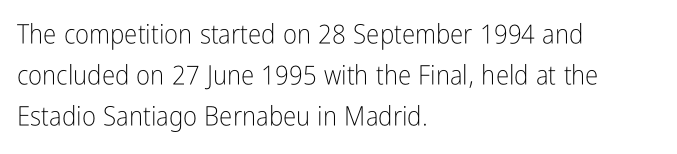
Q: Is the text bold? A: No.
Q: Is the text italic (slanted)? A: No, it is upright.
Q: Is the text underlined? A: No.
Q: How is the paragraph aligned? A: Left-aligned.
Q: Is the spacing between letters normal or unusually wide? A: Normal.
Q: Is the spacing between lines tight, normal or loose? A: Normal.
